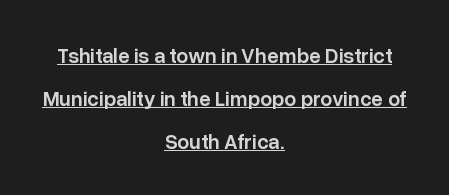
{"italic": "no", "bold": "semi", "underline": "yes", "align": "center", "line_spacing": "loose", "line_spacing_ratio": 2.04, "letter_spacing": "normal", "letter_spacing_em": 0.0, "glyph_px": 21}
